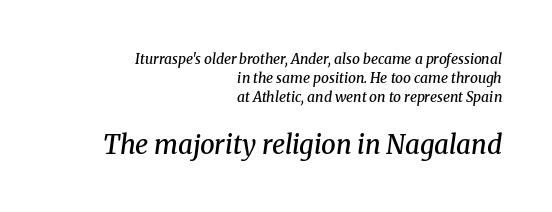
The image shows 26 px text type, italic (leaning right); set right-aligned, normal line spacing (1.36x), normal letter spacing, not underlined; the second (bottom) block is 1.86x larger.
